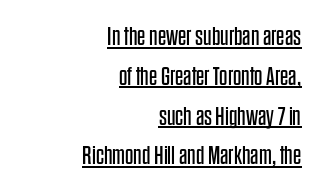
Notice how a bar underscores the lettering throughout. Is the stroke heavy? The answer is a plain regular-or-lighter. Honestly, the letter spacing is just normal — you wouldn't notice it. Does the copy run flush right? Yes — the right margin is perfectly even. If you measured baseline to baseline, you'd find a middling distance.
